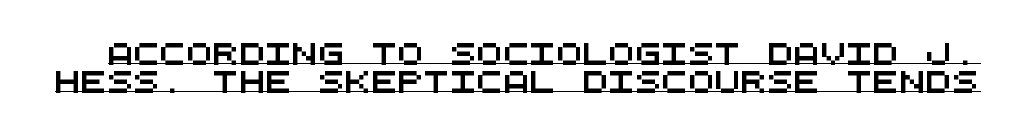
The image shows 22 px text type; set normal line spacing (1.28x), normal letter spacing, underlined.
